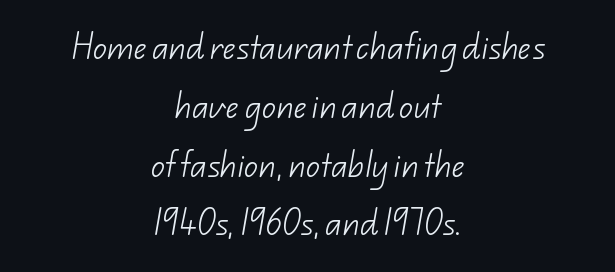
The image shows 28 px light sans-serif type; set centered, loose line spacing (2.1x), normal letter spacing, not underlined; low stroke contrast and a small x-height.
